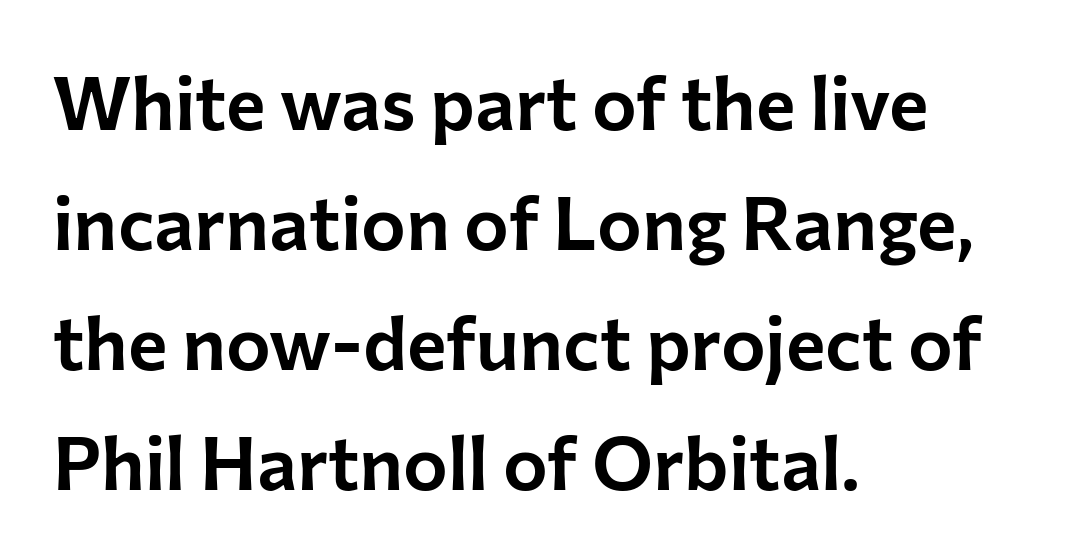
Q: Is the text italic (slanted)? A: No, it is upright.
Q: Is the typeface a serif or a sans-serif typeface? A: Sans-serif.
Q: Is the text underlined? A: No.
Q: How is the paragraph aligned? A: Left-aligned.
Q: Is the spacing between letters normal or unusually wide? A: Normal.
Q: Is the spacing between lines tight, normal or loose? A: Normal.
Q: Width (condensed, normal, or wide)? A: Normal.
Q: Stroke contrast? A: Low.
Q: x-height? A: Medium.
Q: Monospaced? A: No.
